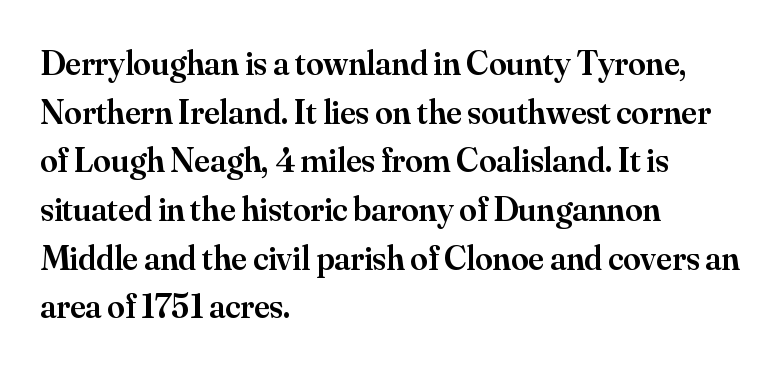
How heavy is the stroke? Medium-heavy — a semibold, shy of bold. The passage shown is typed in a proportional face where columns would drift. The zone under the glyphs is completely vacant. Horizontal alignment here is leftward, the default for most running prose.
